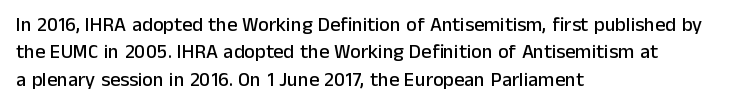
{"italic": "no", "underline": "no", "align": "left", "line_spacing": "normal", "line_spacing_ratio": 1.37, "letter_spacing": "normal", "letter_spacing_em": 0.0, "glyph_px": 20}
